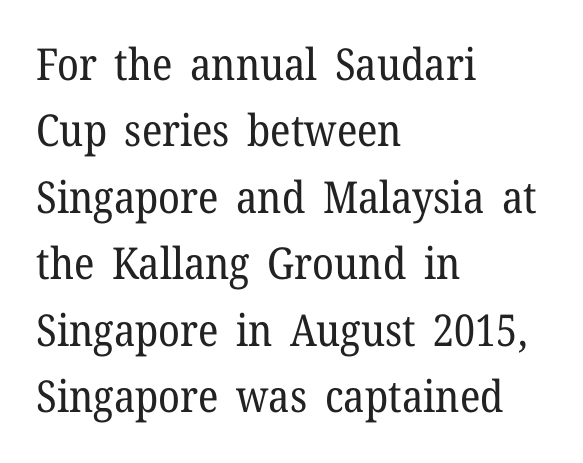
Rule under the text: the space is simply empty. Posture: straight, roman, zero tilt. The rendering uses natural spacing where letterforms have individual widths. Visually the block forms a straight wall on the left and a jagged coastline on the right. The designer left line spacing at the default. Stroke thickness stays within the range of a standard reading face or lighter.
